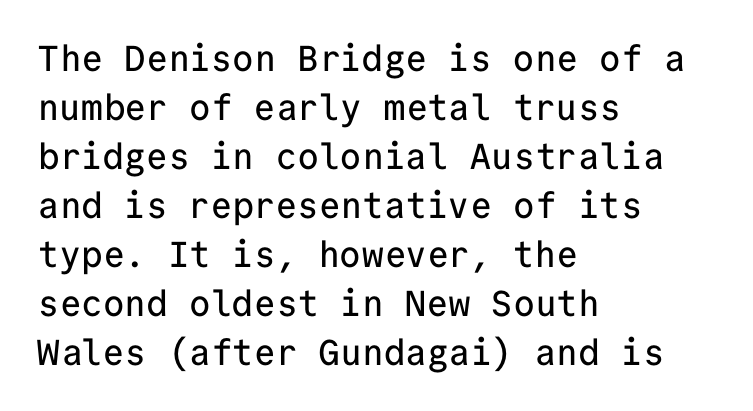
Tracking here is standard; glyphs follow each other at the usual distance. Descenders are the only things crossing below the line. Line starts are locked; line ends wander. You could count columns in this text — the font is strictly monospaced. What's the leading like? Ordinary, nothing unusual. A roman cut, with each character standing at attention.
